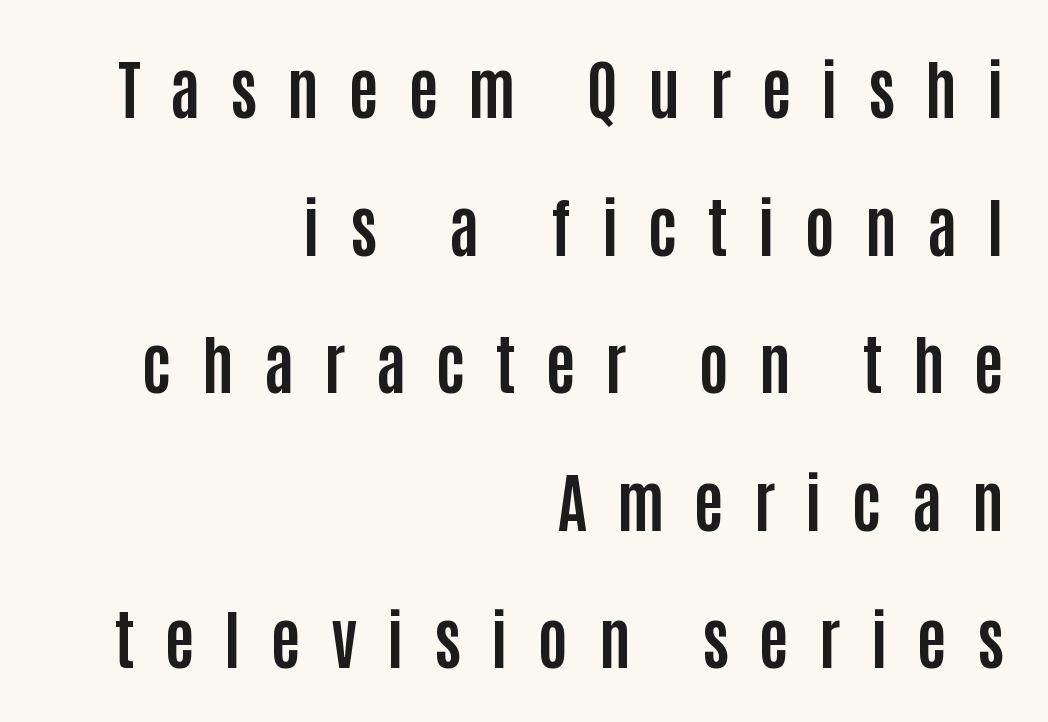
The image shows 64 px bold, condensed sans-serif type, upright; set right-aligned, loose line spacing (2.15x), unusually wide letter spacing (+0.47 em), not underlined; low stroke contrast and a large x-height.
